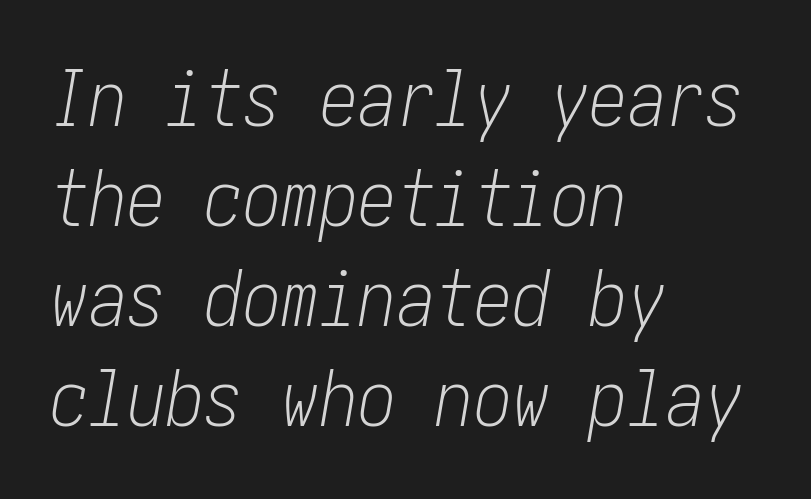
Q: Is the text bold? A: No.
Q: Is the text italic (slanted)? A: Yes, it leans right by about 10 degrees.
Q: Is the text underlined? A: No.
Q: How is the paragraph aligned? A: Left-aligned.
Q: Is the spacing between letters normal or unusually wide? A: Normal.
Q: Is the spacing between lines tight, normal or loose? A: Normal.
Q: Width (condensed, normal, or wide)? A: Condensed.
Q: Stroke contrast? A: Low.
Q: x-height? A: Medium.
